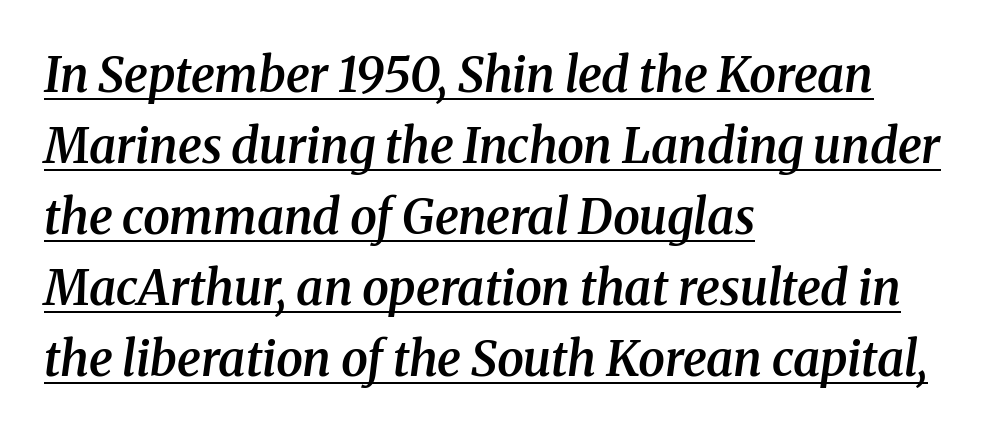
Q: Is the text bold? A: Semi-bold.
Q: Is the text italic (slanted)? A: Yes, it leans right by about 8 degrees.
Q: Is the typeface a serif or a sans-serif typeface? A: Serif.
Q: Is the text underlined? A: Yes.
Q: How is the paragraph aligned? A: Left-aligned.
Q: Is the spacing between letters normal or unusually wide? A: Normal.
Q: Is the spacing between lines tight, normal or loose? A: Normal.
Q: Width (condensed, normal, or wide)? A: Normal.
Q: Stroke contrast? A: Medium.
Q: x-height? A: Medium.
Q: Monospaced? A: No.
